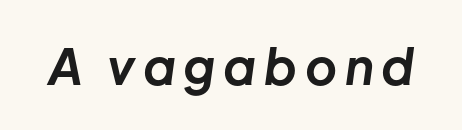
A bare baseline throughout the passage. Here the designer chose a conventional face with non-uniform glyph widths. The passage shown leans; its letterforms are oblique. The face used here has the dense, thick strokes of a bold.
